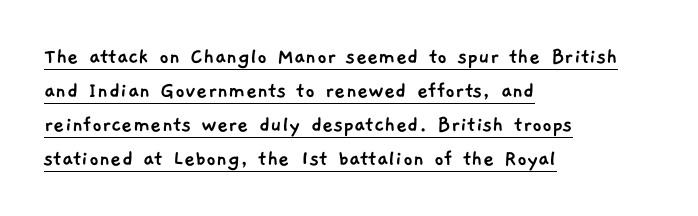
What's the leading like? Ordinary, nothing unusual. Descenders here cross a horizontal rule under the line. How are the letters spaced? Ordinarily, with no added tracking. The paragraph shown leans on its left margin.
